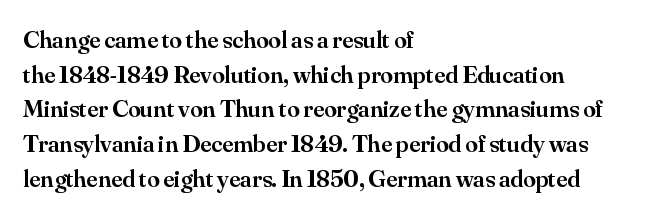
The image shows 25 px text type, upright; set left-aligned, normal line spacing (1.39x), normal letter spacing, not underlined.
